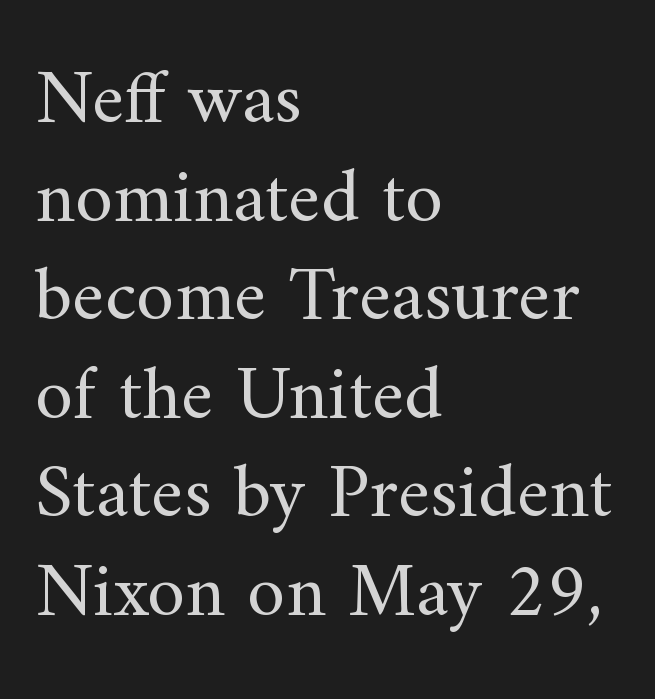
{"serif": "yes", "italic": "no", "bold": "no", "weight": "regular", "width": "normal", "stroke_contrast": "medium", "x_height": "small", "monospaced": "no", "underline": "no", "align": "left", "line_spacing": "normal", "line_spacing_ratio": 1.28, "letter_spacing": "normal", "letter_spacing_em": 0.0, "glyph_px": 77}
